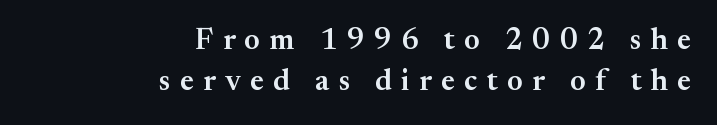
{"serif": "yes", "italic": "no", "bold": "semi", "weight": "semibold", "width": "normal", "stroke_contrast": "medium", "x_height": "small", "monospaced": "no", "underline": "no", "align": "right", "line_spacing": "normal", "line_spacing_ratio": 1.37, "letter_spacing": "wide", "letter_spacing_em": 0.31, "glyph_px": 30}
